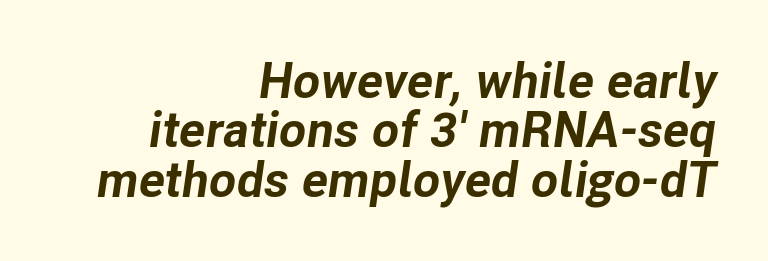
The passage shown has conventional tracking throughout. Thick stems and heavy bowls — unmistakably bold. Notice how the stems are inclined rather than vertical — that's the hallmark of italics. Line ends are locked; line starts wander.
